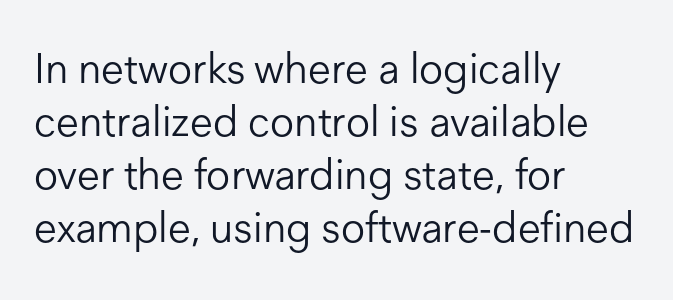
Q: Is the text bold? A: No.
Q: Is the text italic (slanted)? A: No, it is upright.
Q: Is the typeface a serif or a sans-serif typeface? A: Sans-serif.
Q: Is the text underlined? A: No.
Q: How is the paragraph aligned? A: Left-aligned.
Q: Is the spacing between letters normal or unusually wide? A: Normal.
Q: Is the spacing between lines tight, normal or loose? A: Normal.
Q: Width (condensed, normal, or wide)? A: Normal.
Q: Stroke contrast? A: Low.
Q: x-height? A: Medium.
Q: Monospaced? A: No.
